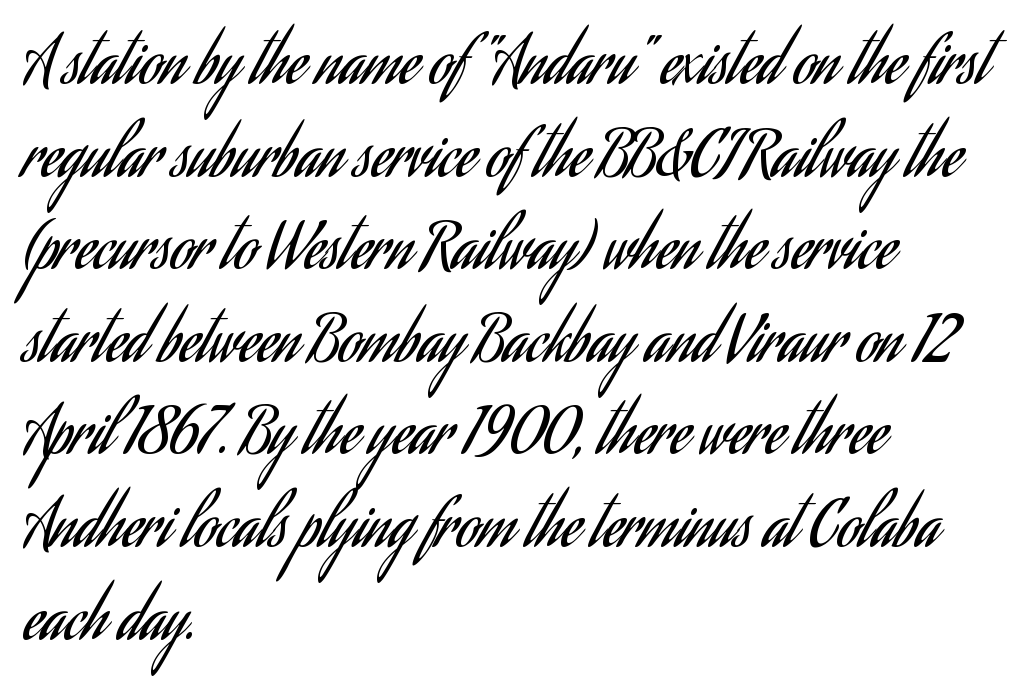
{"serif": "no", "bold": "no", "weight": "regular", "width": "condensed", "stroke_contrast": "low", "x_height": "small", "monospaced": "no", "underline": "no", "align": "left", "line_spacing": "normal", "line_spacing_ratio": 1.47, "letter_spacing": "normal", "letter_spacing_em": 0.0, "glyph_px": 63}
